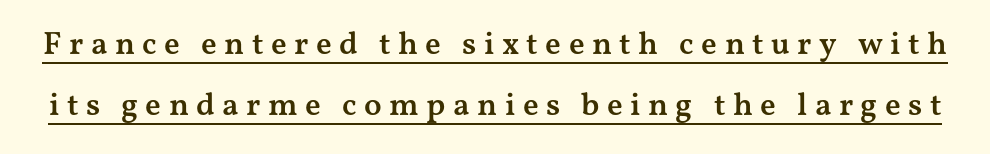
Q: Is the text bold? A: Semi-bold.
Q: Is the text italic (slanted)? A: No, it is upright.
Q: Is the typeface a serif or a sans-serif typeface? A: Serif.
Q: Is the text underlined? A: Yes.
Q: Is the spacing between letters normal or unusually wide? A: Unusually wide.
Q: Is the spacing between lines tight, normal or loose? A: Loose.
Q: Width (condensed, normal, or wide)? A: Wide.
Q: Stroke contrast? A: Medium.
Q: x-height? A: Medium.
Q: Monospaced? A: No.
